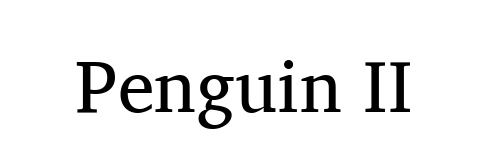
Q: Is the text bold? A: No.
Q: Is the text italic (slanted)? A: No, it is upright.
Q: Is the typeface a serif or a sans-serif typeface? A: Serif.
Q: Is the text underlined? A: No.
Q: Is the spacing between letters normal or unusually wide? A: Normal.
Q: Width (condensed, normal, or wide)? A: Normal.
Q: Stroke contrast? A: Medium.
Q: x-height? A: Medium.
Q: Monospaced? A: No.
